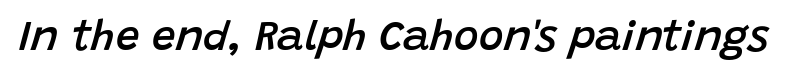
The image shows 42 px semibold type, italic (leaning right); set normal letter spacing, not underlined; low stroke contrast and a large x-height.
